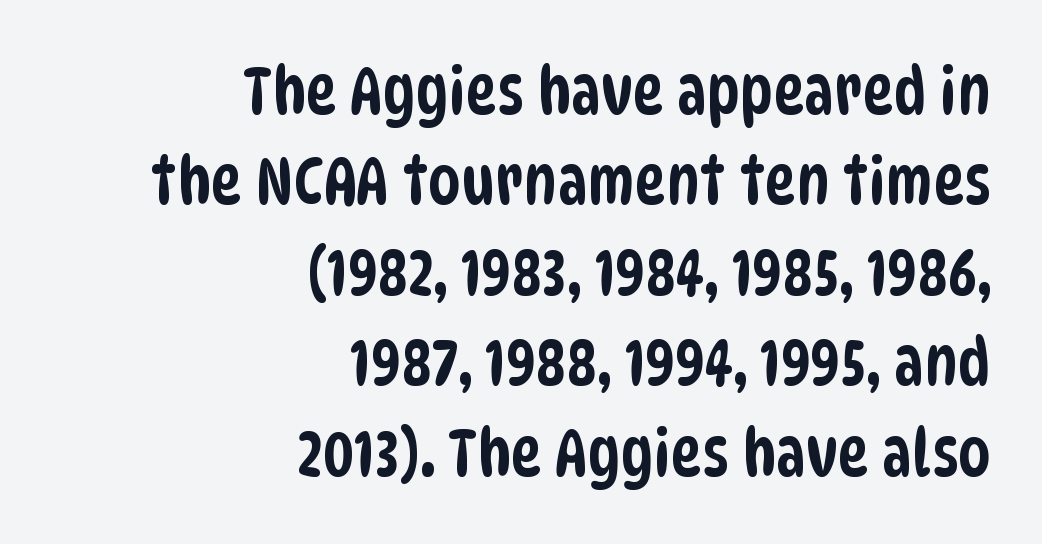
The image shows 66 px condensed sans-serif type; set right-aligned, normal line spacing (1.37x), normal letter spacing, not underlined; low stroke contrast and a large x-height.
